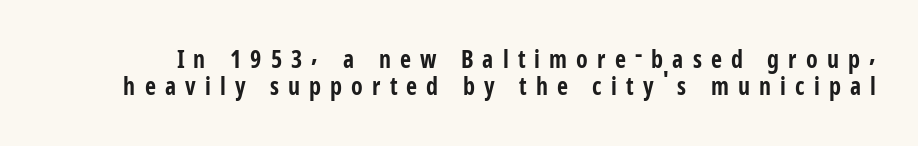
The vertical gap from one line to the next is small. Heft: maximum for text — a bold. Check under the words: just untouched page. Honestly, the letter spacing is so wide it's the main thing you notice.
